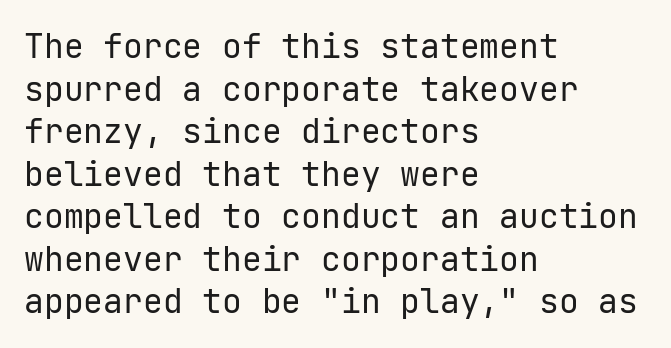
The image shows 33 px regular-weight sans-serif type, upright; set left-aligned, normal line spacing (1.29x), normal letter spacing, not underlined; low stroke contrast and a medium x-height.
